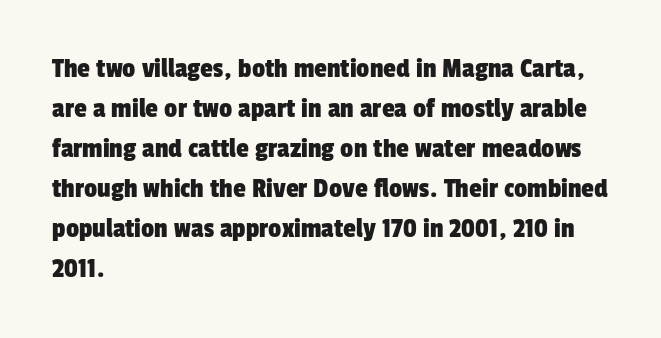
The paragraph shown leans on its left margin. Look at the tracking — it's just the regular setting, nothing added. Bare-footed words on every line. These lines are composed in type without serifs. The passage shown is typed in a proportional face where columns would drift.
